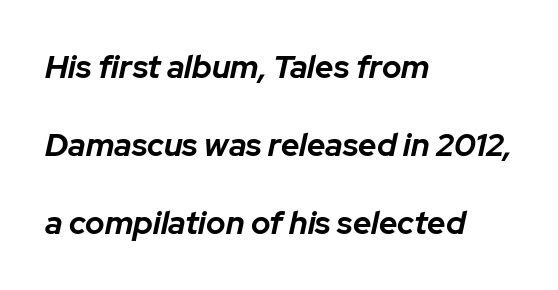
Q: Is the text bold? A: Yes.
Q: Is the text italic (slanted)? A: Yes, it leans right by about 12 degrees.
Q: Is the text underlined? A: No.
Q: How is the paragraph aligned? A: Left-aligned.
Q: Is the spacing between letters normal or unusually wide? A: Normal.
Q: Is the spacing between lines tight, normal or loose? A: Loose.
Q: Width (condensed, normal, or wide)? A: Normal.
Q: Stroke contrast? A: Low.
Q: x-height? A: Medium.
Q: Monospaced? A: No.
